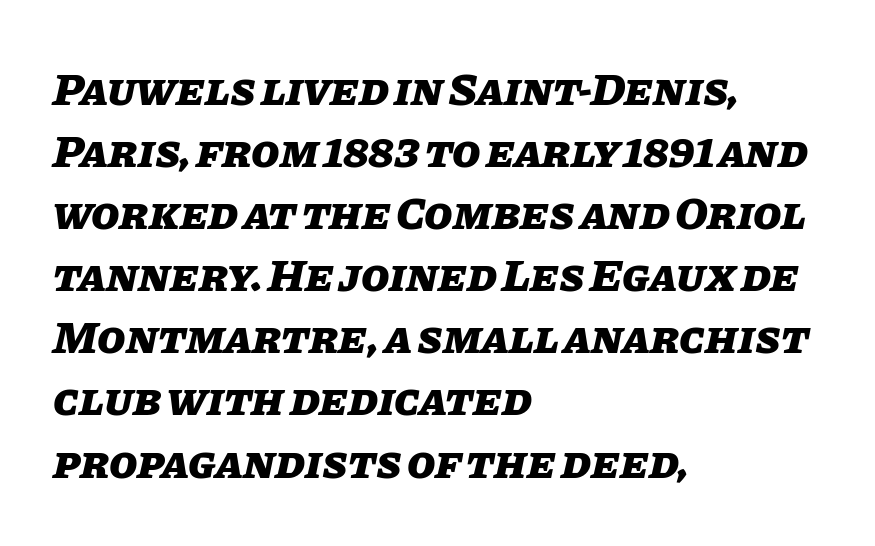
The image shows 46 px heavy type, italic (leaning right); set left-aligned, normal line spacing (1.35x), normal letter spacing, not underlined; low stroke contrast and a large x-height.
